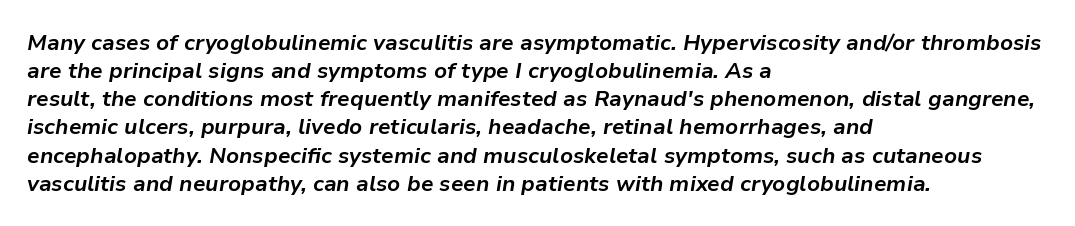
The glyphs have the mass of a bold cut. The passage shown leans; its letterforms are oblique. Notice how descenders clear the ascenders below comfortably — that's standard leading. Line beginnings align vertically; line endings do not.
